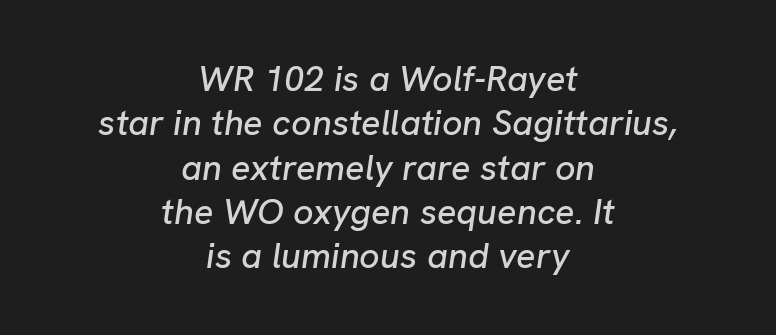
{"italic": "yes", "lean": "right", "slant_degrees": 8, "width": "normal", "stroke_contrast": "low", "x_height": "medium", "monospaced": "no", "underline": "no", "align": "center", "line_spacing_ratio": 1.23, "letter_spacing": "normal", "letter_spacing_em": 0.0, "glyph_px": 36}
